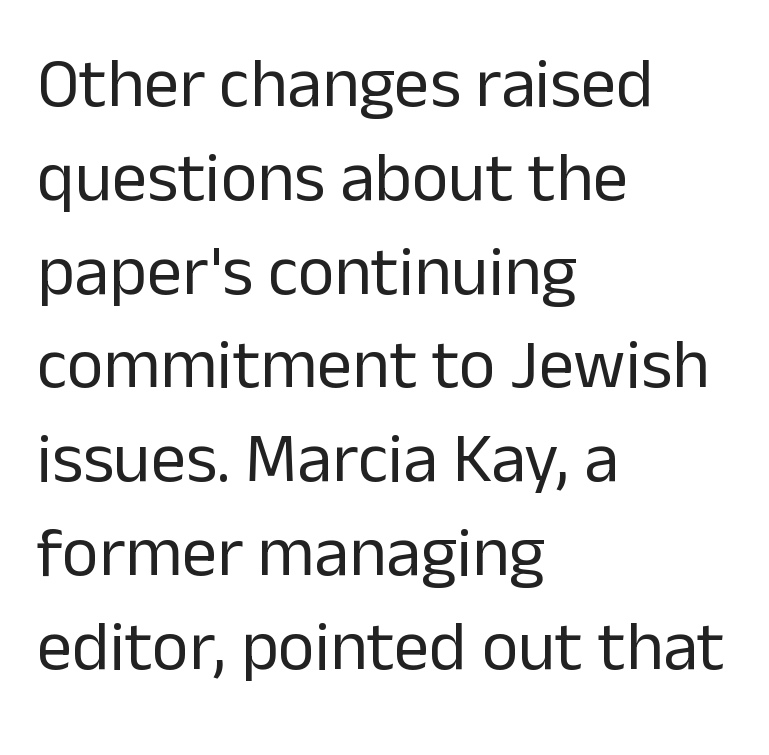
Q: Is the text bold? A: No.
Q: Is the text italic (slanted)? A: No, it is upright.
Q: Is the typeface a serif or a sans-serif typeface? A: Sans-serif.
Q: Is the text underlined? A: No.
Q: How is the paragraph aligned? A: Left-aligned.
Q: Is the spacing between letters normal or unusually wide? A: Normal.
Q: Is the spacing between lines tight, normal or loose? A: Normal.
Q: Width (condensed, normal, or wide)? A: Normal.
Q: Stroke contrast? A: Low.
Q: x-height? A: Medium.
Q: Monospaced? A: No.
